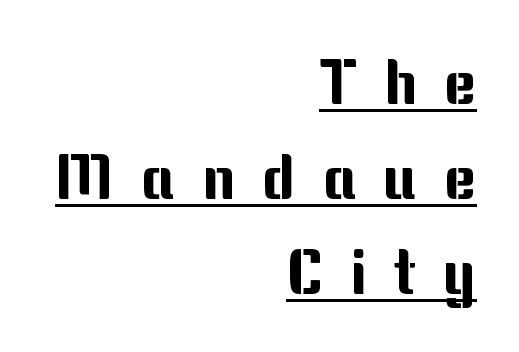
{"serif": "no", "italic": "no", "width": "normal", "stroke_contrast": "medium", "x_height": "medium", "monospaced": "no", "underline": "yes", "align": "right", "line_spacing": "normal", "line_spacing_ratio": 1.56, "letter_spacing": "wide", "letter_spacing_em": 0.45, "glyph_px": 61}
